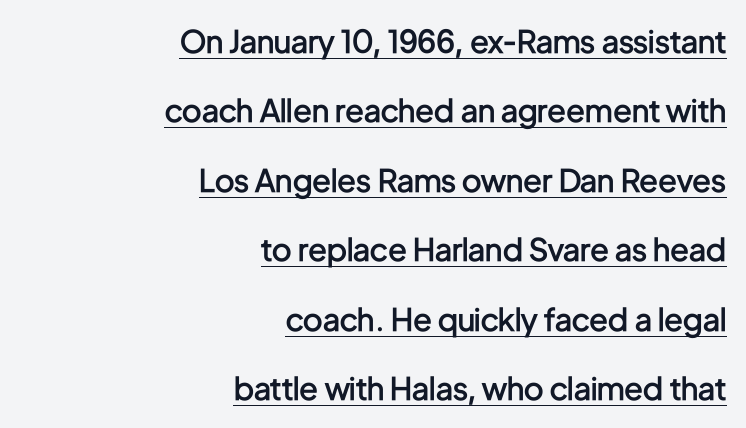
The image shows 31 px semibold, condensed sans-serif type, upright; set right-aligned, loose line spacing (2.24x), normal letter spacing, underlined; low stroke contrast and a medium x-height.
